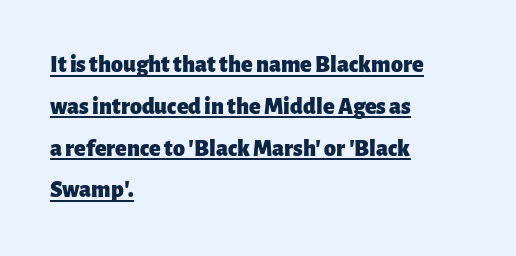
Notice how thick the strokes are: this is what a full bold looks like. Nope, not italic — everything's standing straight. The passage shown has conventional tracking throughout. Line beginnings align vertically; line endings do not. The passage shown is underscored from start to finish.
